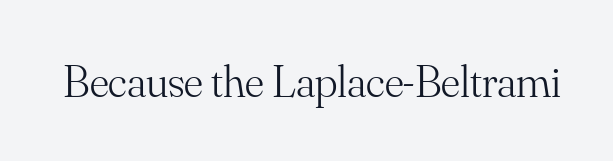
{"serif": "yes", "italic": "no", "bold": "no", "weight": "light", "width": "normal", "stroke_contrast": "medium", "x_height": "small", "monospaced": "no", "underline": "no", "letter_spacing": "normal", "letter_spacing_em": 0.0, "glyph_px": 46}
